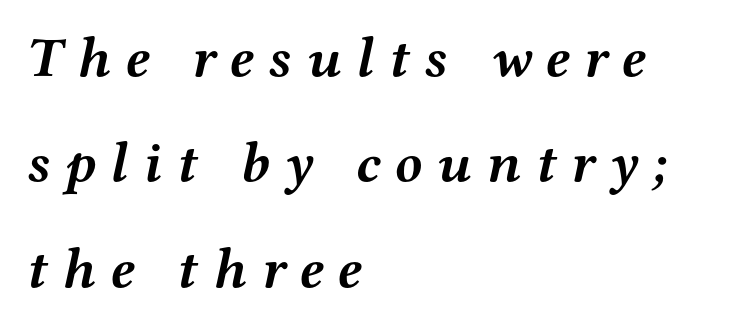
Q: Is the text bold? A: Yes.
Q: Is the text italic (slanted)? A: Yes, it leans right by about 12 degrees.
Q: Is the typeface a serif or a sans-serif typeface? A: Serif.
Q: Is the text underlined? A: No.
Q: How is the paragraph aligned? A: Left-aligned.
Q: Is the spacing between letters normal or unusually wide? A: Unusually wide.
Q: Width (condensed, normal, or wide)? A: Wide.
Q: Stroke contrast? A: Medium.
Q: x-height? A: Medium.
Q: Monospaced? A: No.
